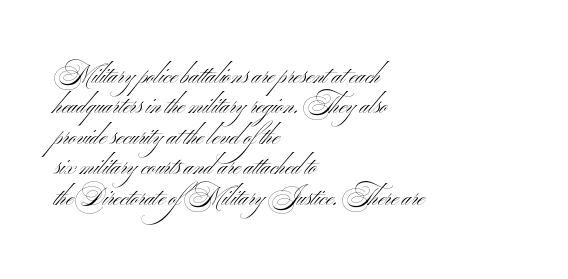
Q: Is the text bold? A: No.
Q: Is the text italic (slanted)? A: Yes.
Q: Is the text underlined? A: No.
Q: How is the paragraph aligned? A: Left-aligned.
Q: Is the spacing between letters normal or unusually wide? A: Normal.
Q: Is the spacing between lines tight, normal or loose? A: Normal.
